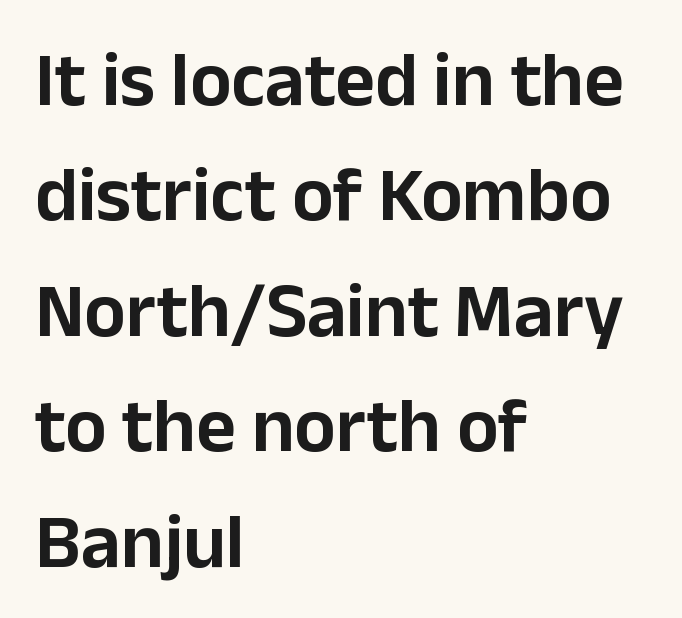
The image shows 77 px sans-serif type, upright; set left-aligned, normal line spacing (1.5x), normal letter spacing, not underlined; low stroke contrast and a medium x-height.
